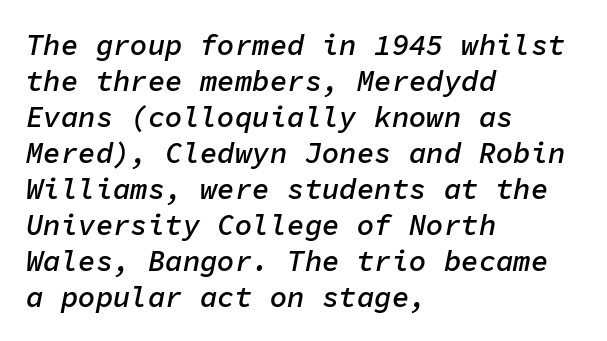
The image shows 29 px semibold type, italic (leaning right), monospaced; set left-aligned, line spacing 1.24x, normal letter spacing, not underlined; low stroke contrast and a medium x-height.
